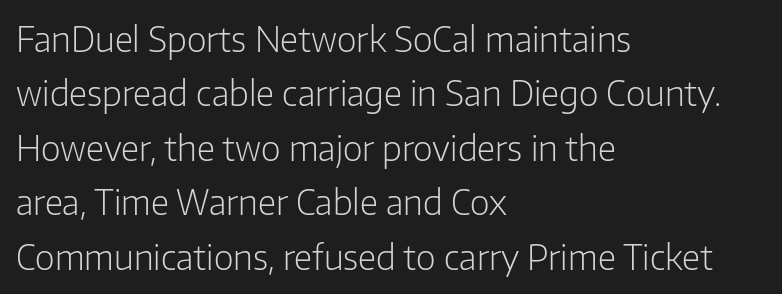
Q: Is the text bold? A: No.
Q: Is the text italic (slanted)? A: No, it is upright.
Q: Is the typeface a serif or a sans-serif typeface? A: Sans-serif.
Q: Is the text underlined? A: No.
Q: How is the paragraph aligned? A: Left-aligned.
Q: Is the spacing between letters normal or unusually wide? A: Normal.
Q: Is the spacing between lines tight, normal or loose? A: Normal.
Q: Width (condensed, normal, or wide)? A: Normal.
Q: Stroke contrast? A: Low.
Q: x-height? A: Medium.
Q: Monospaced? A: No.
